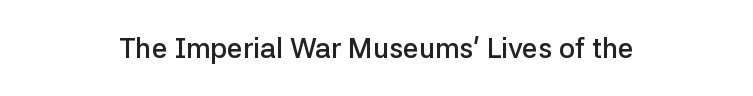
{"serif": "no", "italic": "no", "bold": "semi", "weight": "semibold", "width": "normal", "stroke_contrast": "low", "x_height": "medium", "monospaced": "no", "underline": "no", "align": "center", "letter_spacing": "normal", "letter_spacing_em": 0.0, "glyph_px": 28}
